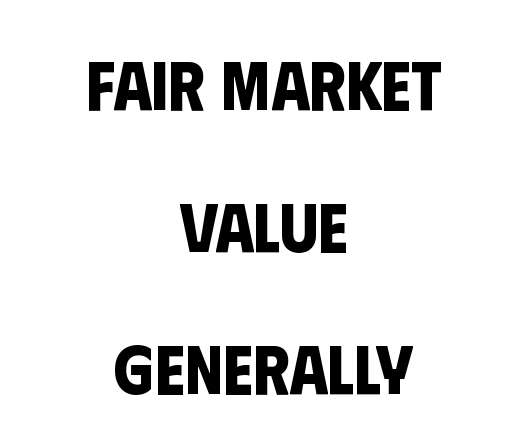
The image shows 69 px bold, condensed sans-serif type; set centered, loose line spacing (2.06x), normal letter spacing, not underlined; low stroke contrast and a large x-height.
